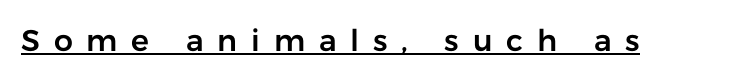
{"serif": "no", "italic": "no", "width": "normal", "stroke_contrast": "low", "x_height": "medium", "monospaced": "no", "underline": "yes", "letter_spacing": "wide", "letter_spacing_em": 0.46, "glyph_px": 30}
